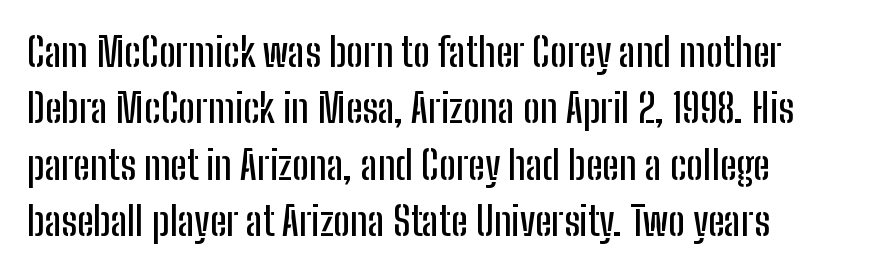
The image shows 40 px condensed sans-serif type, upright; set normal line spacing (1.41x), normal letter spacing, not underlined; low stroke contrast and a medium x-height.
